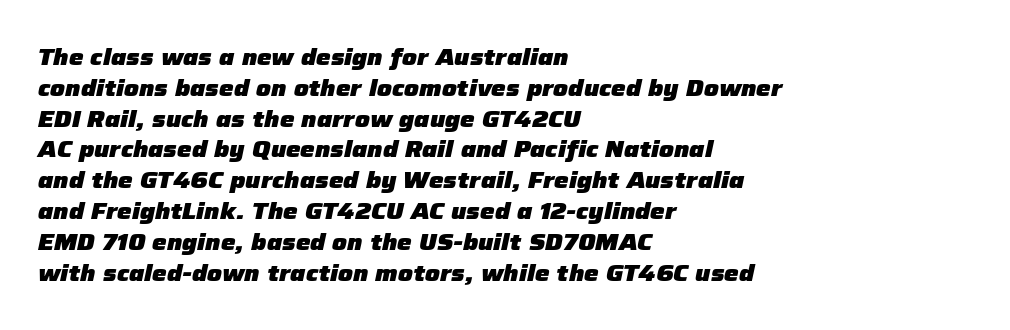
{"italic": "yes", "lean": "right", "slant_degrees": 12, "bold": "yes", "underline": "no", "align": "left", "line_spacing": "normal", "line_spacing_ratio": 1.34, "letter_spacing": "normal", "letter_spacing_em": 0.0, "glyph_px": 23}
